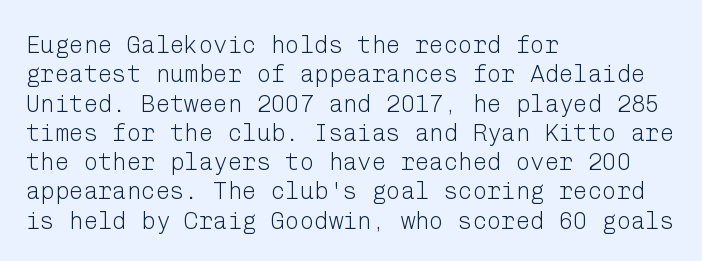
The image shows 24 px text type, upright; set left-aligned, line spacing 1.22x, normal letter spacing, not underlined.
